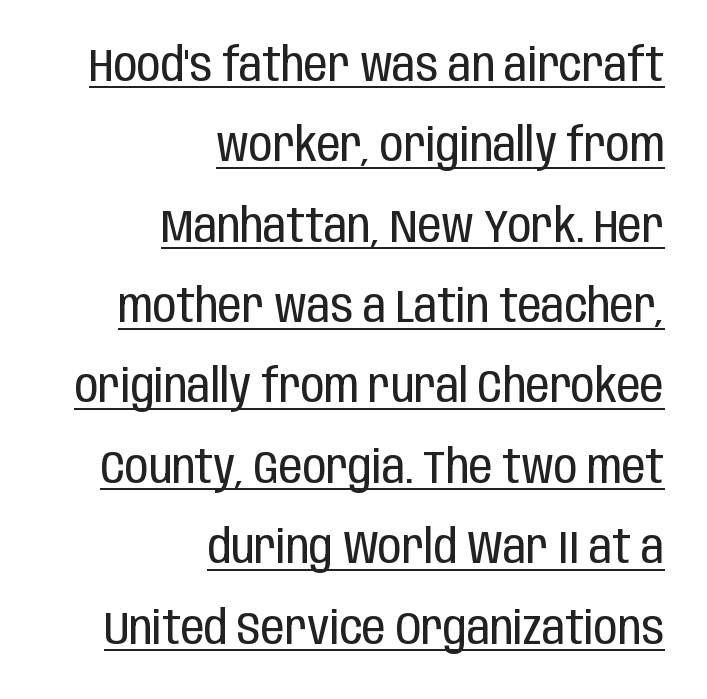
{"serif": "no", "italic": "no", "bold": "no", "weight": "regular", "width": "condensed", "stroke_contrast": "low", "x_height": "large", "monospaced": "no", "underline": "yes", "align": "right", "line_spacing_ratio": 1.71, "letter_spacing": "normal", "letter_spacing_em": 0.0, "glyph_px": 47}
